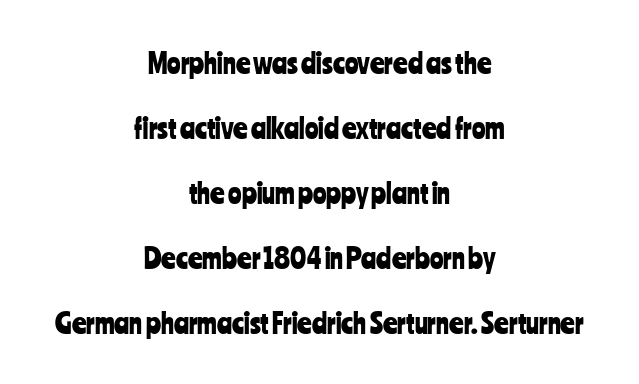
The image shows 28 px condensed sans-serif type, upright; set centered, loose line spacing (2.32x), normal letter spacing, not underlined; low stroke contrast and a medium x-height.
